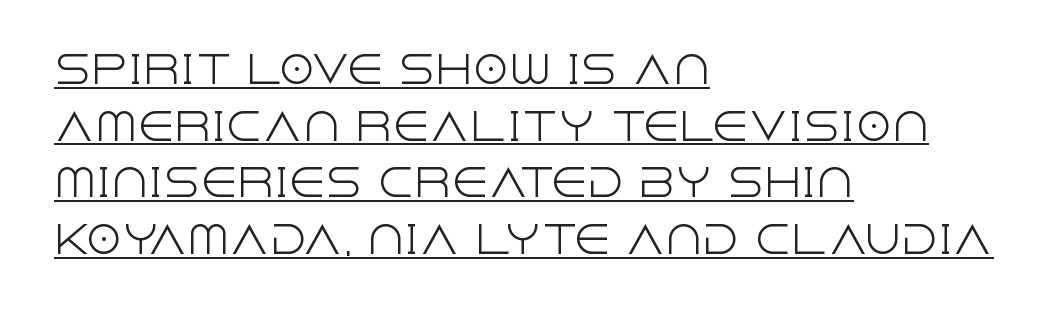
{"serif": "no", "italic": "no", "bold": "no", "weight": "light", "width": "normal", "x_height": "large", "monospaced": "no", "underline": "yes", "align": "left", "line_spacing": "normal", "line_spacing_ratio": 1.53, "letter_spacing": "normal", "letter_spacing_em": 0.0, "glyph_px": 37}
